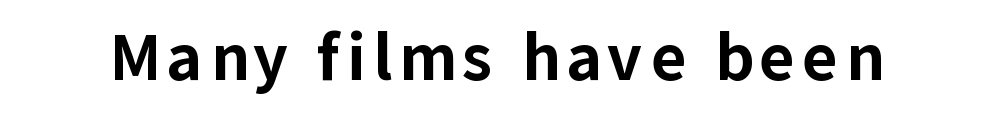
Every character sits straight up, as roman type does. The face used here is proportionally spaced, like ordinary book or web type. In terms of letterform style, serifs are entirely absent. Bare-footed words on every line.
